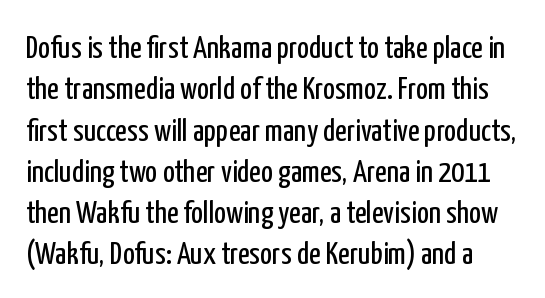
The image shows 32 px regular-weight, condensed sans-serif type, upright; set normal line spacing (1.29x), normal letter spacing, not underlined; low stroke contrast and a medium x-height.
